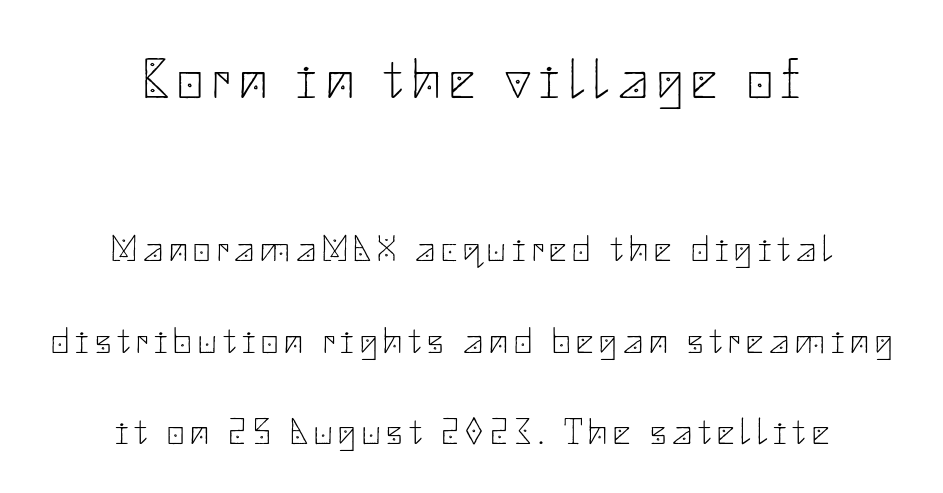
{"serif": "no", "italic": "no", "bold": "no", "weight": "thin", "width": "normal", "stroke_contrast": "low", "x_height": "small", "underline": "no", "align": "center", "line_spacing": "loose", "line_spacing_ratio": 2.4, "larger_block": "first", "size_ratio": 1.5, "glyph_px": 57}
